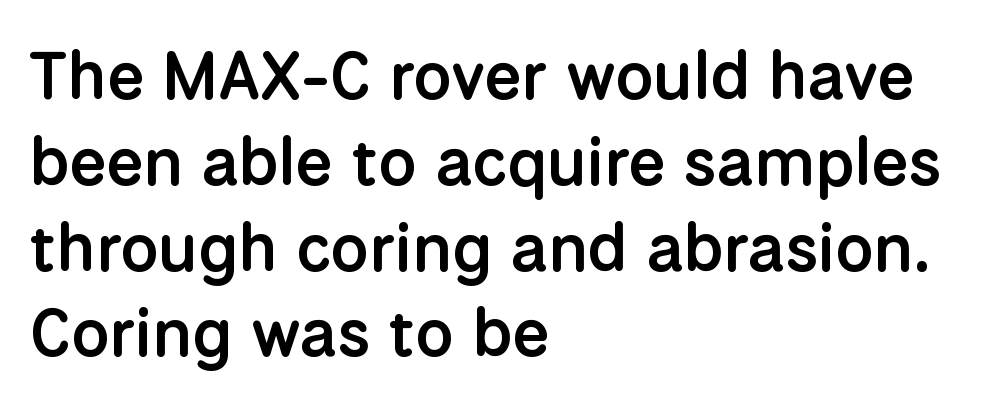
A typesetter would mark this as roman, not italic. A somewhat darkened texture: the type is semibold rather than bold. These lines are set flush left with a ragged right edge. Here the designer chose a conventional face with non-uniform glyph widths.
